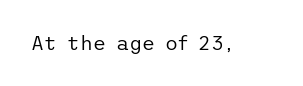
The image shows 20 px text type, upright; set normal letter spacing, not underlined.
